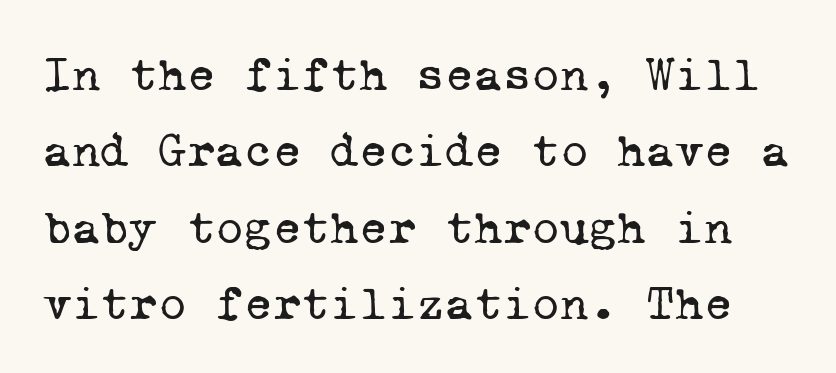
Q: Is the text bold? A: No.
Q: Is the typeface a serif or a sans-serif typeface? A: Serif.
Q: Is the text underlined? A: No.
Q: Is the spacing between letters normal or unusually wide? A: Normal.
Q: Is the spacing between lines tight, normal or loose? A: Normal.
Q: Width (condensed, normal, or wide)? A: Normal.
Q: Stroke contrast? A: Low.
Q: x-height? A: Medium.
Q: Monospaced? A: Yes.
